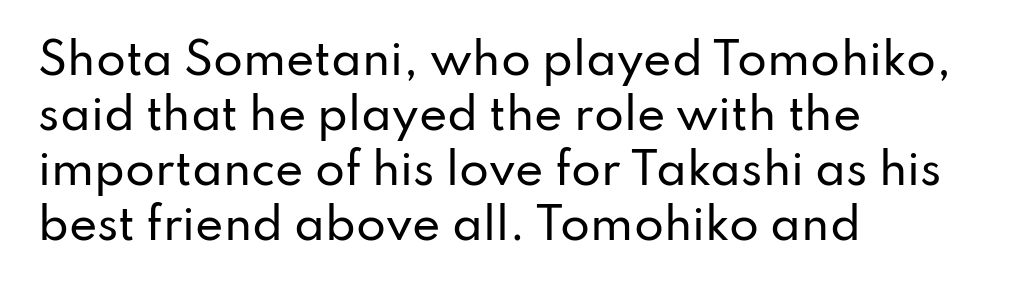
A classic flush-left, rag-right setting is used for this passage. The characters display no serif detailing; their extremities are plain. Spacing verdict: proportional, widths tailored to each character. How would I describe the line gaps? Plain and ordinary.
